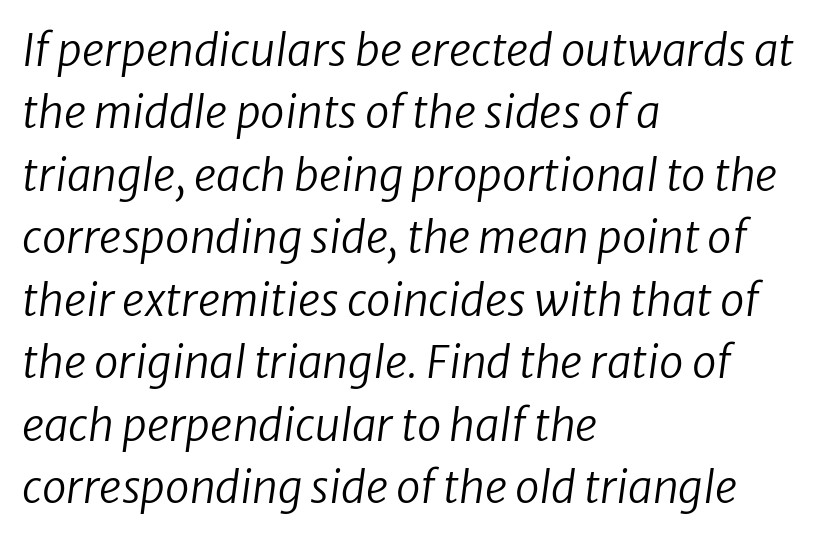
The image shows 44 px regular-weight sans-serif type; set left-aligned, normal line spacing (1.42x), normal letter spacing, not underlined; low stroke contrast and a medium x-height.
